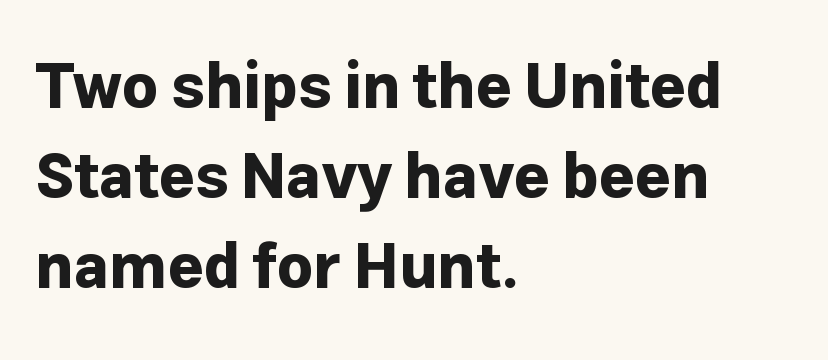
Every row of glyphs begins at an identical x-position on the left. The typeface chosen for these lines omits serifs. The passage shown stacks its lines at a standard gap. Weight check: bold — yes, fully. The axis of the letterforms is exactly vertical. The passage shown is typed in a proportional face where columns would drift.
